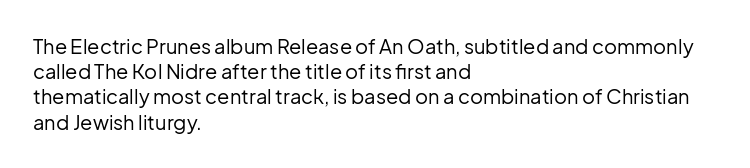
The image shows 20 px text type, upright; set left-aligned, normal line spacing (1.26x), normal letter spacing, not underlined.
